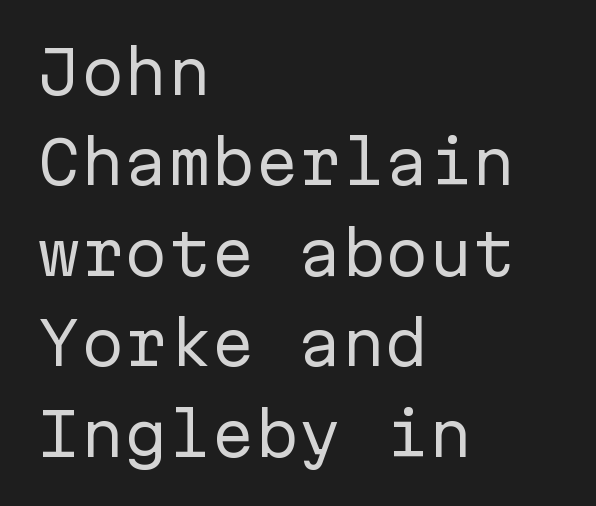
Q: Is the text bold? A: No.
Q: Is the text italic (slanted)? A: No, it is upright.
Q: Is the typeface a serif or a sans-serif typeface? A: Sans-serif.
Q: Is the text underlined? A: No.
Q: How is the paragraph aligned? A: Left-aligned.
Q: Is the spacing between letters normal or unusually wide? A: Normal.
Q: Is the spacing between lines tight, normal or loose? A: Normal.
Q: Width (condensed, normal, or wide)? A: Normal.
Q: Stroke contrast? A: Low.
Q: x-height? A: Medium.
Q: Monospaced? A: Yes.
